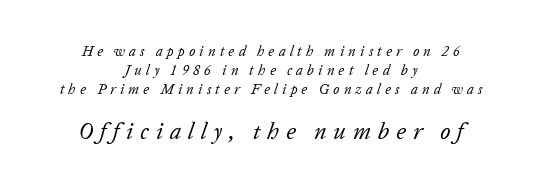
The line texture is sparse and dotted thanks to wide tracking. Leading: standard. The emphasis by scale lands on block number two, below. When letters slant like this, we call the style italic. Each stroke keeps to a modest, everyday thickness or less. The rag falls on both sides of this text block equally.
